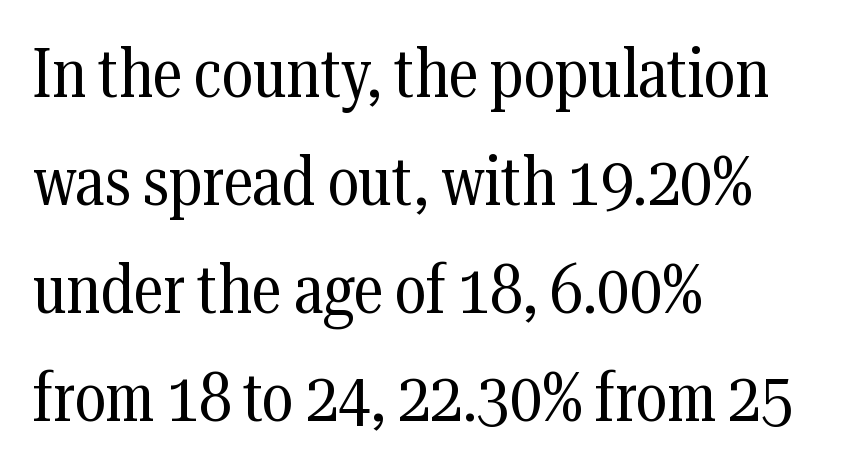
The image shows 68 px regular-weight, condensed serif type, upright; set left-aligned, normal line spacing (1.59x), normal letter spacing, not underlined; medium stroke contrast and a medium x-height.
